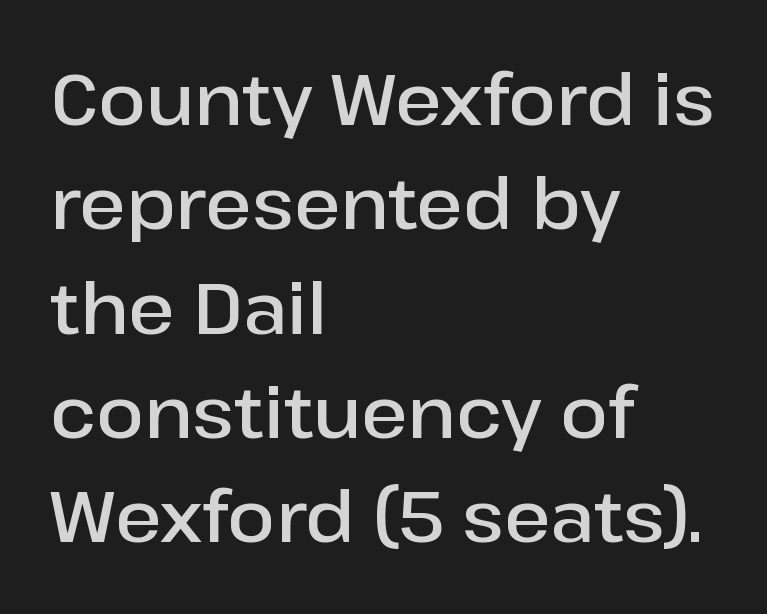
The image shows 70 px semibold sans-serif type, upright; set left-aligned, normal line spacing (1.49x), normal letter spacing, not underlined; low stroke contrast and a medium x-height.
